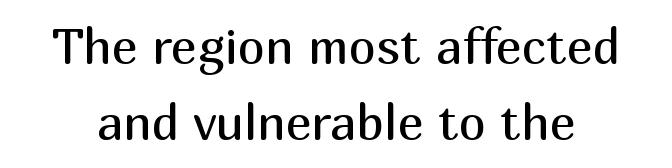
Do the characters align in a grid? No, the font is proportional. Unlike a traditional serif, this face leaves its strokes unadorned. A bare baseline throughout the passage. The letters sit at their default tracking, neither squeezed nor spread.
